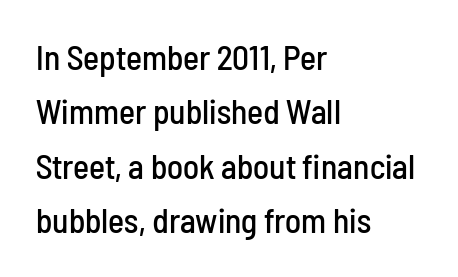
{"serif": "no", "italic": "no", "width": "condensed", "stroke_contrast": "low", "x_height": "medium", "monospaced": "no", "underline": "no", "align": "left", "line_spacing": "normal", "line_spacing_ratio": 1.6, "letter_spacing": "normal", "letter_spacing_em": 0.0, "glyph_px": 34}
